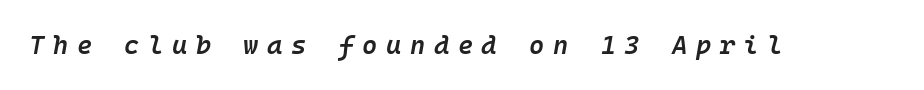
{"italic": "yes", "lean": "right", "slant_degrees": 10, "bold": "semi", "underline": "no", "letter_spacing": "wide", "letter_spacing_em": 0.33, "glyph_px": 26}
